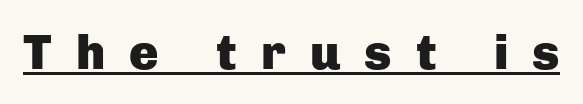
The image shows 49 px heavy sans-serif type, upright; set unusually wide letter spacing (+0.49 em), underlined; low stroke contrast and a medium x-height.
